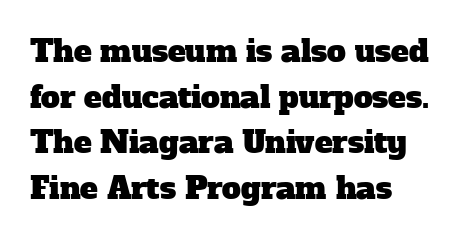
The image shows 30 px serif type; set left-aligned, normal line spacing (1.52x), normal letter spacing, not underlined; low stroke contrast and a medium x-height.
